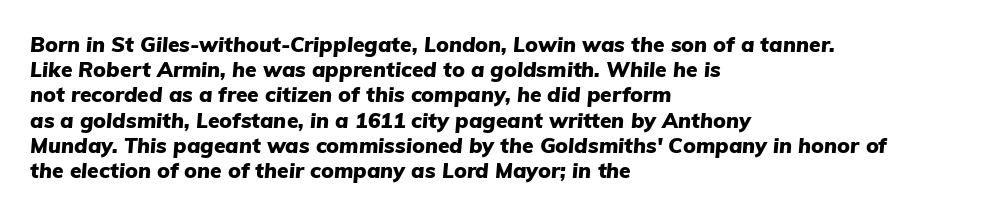
Q: Is the text bold? A: Yes.
Q: Is the text italic (slanted)? A: Yes, it leans right by about 5 degrees.
Q: Is the text underlined? A: No.
Q: How is the paragraph aligned? A: Left-aligned.
Q: Is the spacing between letters normal or unusually wide? A: Normal.
